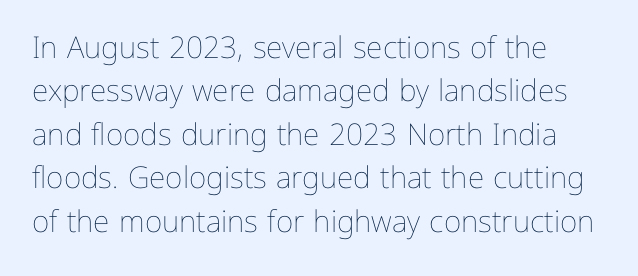
Q: Is the text bold? A: No.
Q: Is the text italic (slanted)? A: No, it is upright.
Q: Is the text underlined? A: No.
Q: How is the paragraph aligned? A: Left-aligned.
Q: Is the spacing between letters normal or unusually wide? A: Normal.
Q: Is the spacing between lines tight, normal or loose? A: Normal.
Q: Width (condensed, normal, or wide)? A: Normal.
Q: Stroke contrast? A: Low.
Q: x-height? A: Medium.
Q: Monospaced? A: No.
